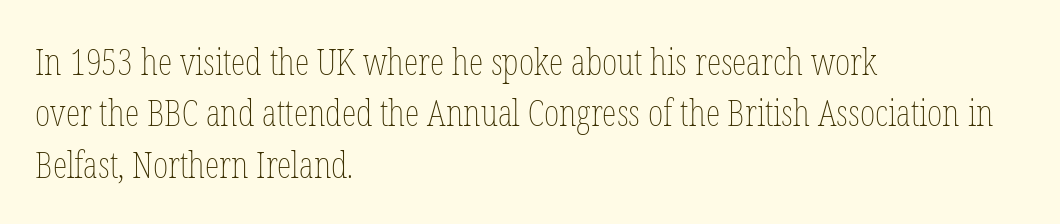
The letterforms sit shoulder to shoulder at normal distance. Does the lettering tilt? It doesn't — this is upright. Weight: in the light-to-regular range. Lines of text with bare space underneath. The letters advance in unequal steps, a hallmark of proportional type. Students, observe: this is what conventionally led text looks like.
